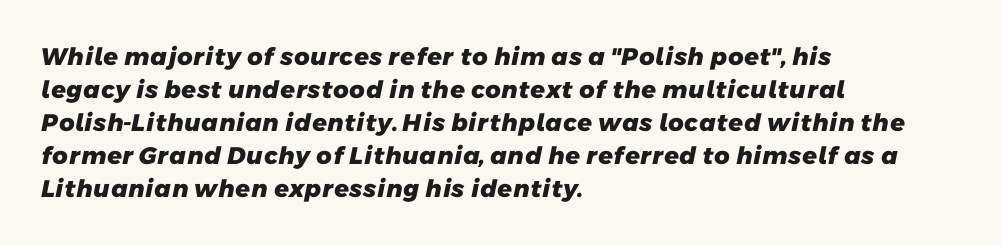
Q: Is the text bold? A: Yes.
Q: Is the text underlined? A: No.
Q: How is the paragraph aligned? A: Left-aligned.
Q: Is the spacing between letters normal or unusually wide? A: Normal.
Q: Is the spacing between lines tight, normal or loose? A: Normal.
